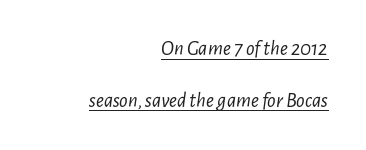
Q: Is the text bold? A: No.
Q: Is the text italic (slanted)? A: Yes, it leans right by about 7 degrees.
Q: Is the text underlined? A: Yes.
Q: How is the paragraph aligned? A: Right-aligned.
Q: Is the spacing between letters normal or unusually wide? A: Normal.
Q: Is the spacing between lines tight, normal or loose? A: Loose.
